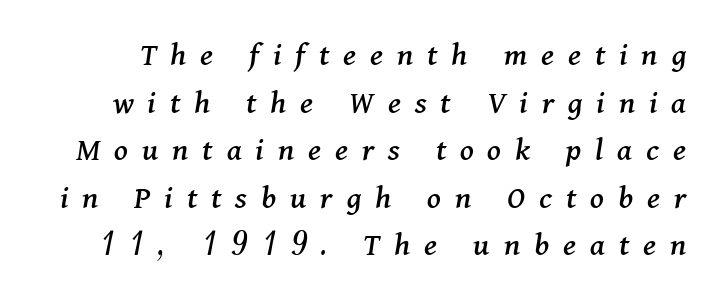
The image shows 34 px serif type, italic (leaning right); set normal line spacing (1.4x), unusually wide letter spacing (+0.41 em), not underlined; medium stroke contrast and a medium x-height.
